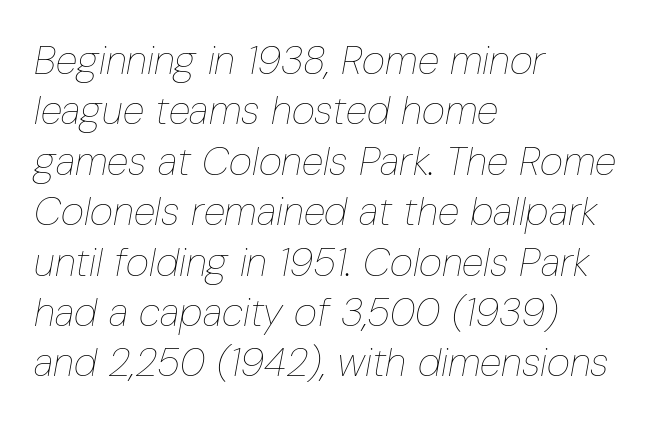
In terms of letterspacing, this is plain default setting. The rendering uses natural spacing where letterforms have individual widths. Posture: slanted. Horizontal alignment here is leftward, the default for most running prose. Words float on clear page, feet unadorned. In terms of leading, this rendering sits right in the middle.
